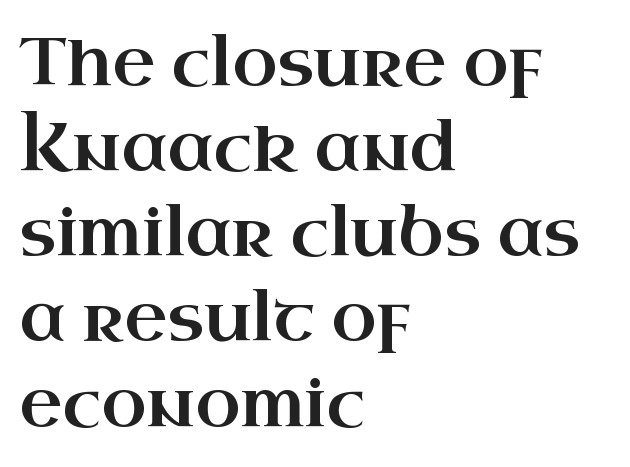
The image shows 66 px wide serif type, upright; set left-aligned, normal line spacing (1.29x), normal letter spacing, not underlined; high stroke contrast and a small x-height.
